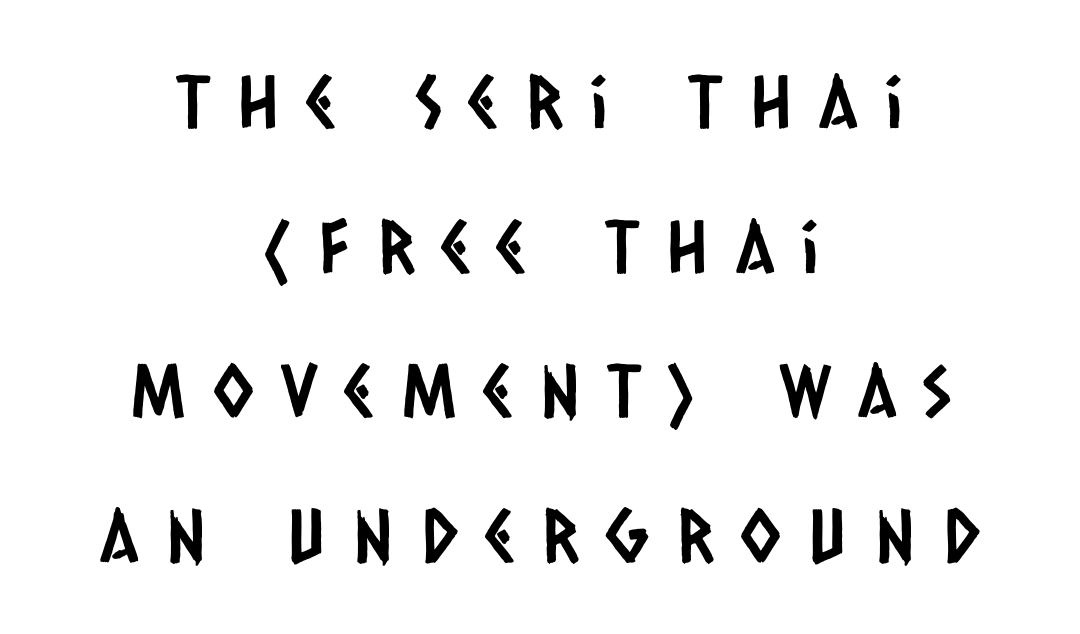
{"serif": "no", "width": "condensed", "stroke_contrast": "low", "x_height": "large", "monospaced": "no", "underline": "no", "align": "center", "line_spacing": "loose", "line_spacing_ratio": 1.98, "letter_spacing": "wide", "letter_spacing_em": 0.38, "glyph_px": 73}
